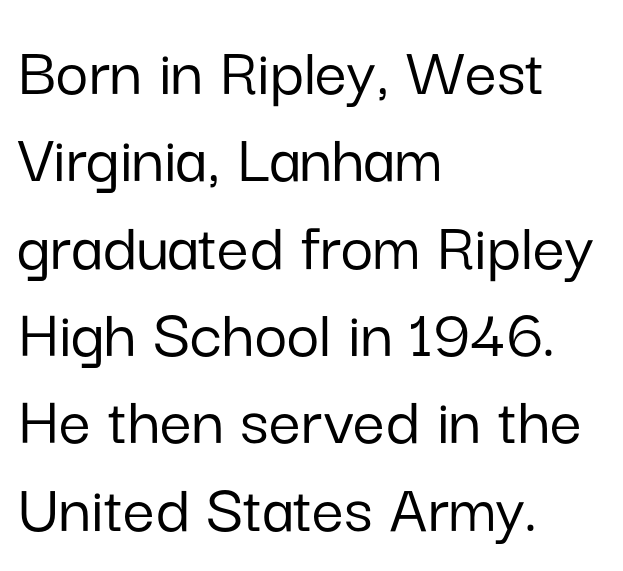
Q: Is the text italic (slanted)? A: No, it is upright.
Q: Is the typeface a serif or a sans-serif typeface? A: Sans-serif.
Q: Is the text underlined? A: No.
Q: How is the paragraph aligned? A: Left-aligned.
Q: Is the spacing between letters normal or unusually wide? A: Normal.
Q: Width (condensed, normal, or wide)? A: Normal.
Q: Stroke contrast? A: Low.
Q: x-height? A: Medium.
Q: Monospaced? A: No.
